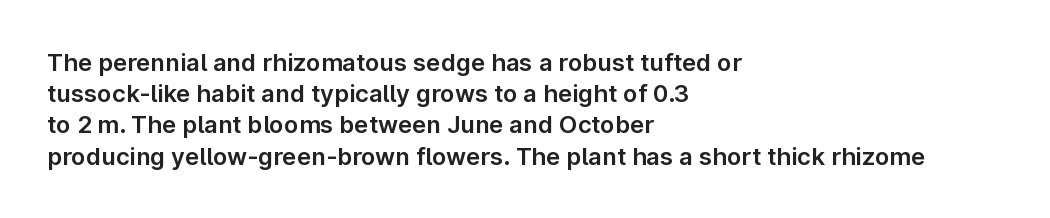
Q: Is the text italic (slanted)? A: No, it is upright.
Q: Is the text underlined? A: No.
Q: How is the paragraph aligned? A: Left-aligned.
Q: Is the spacing between letters normal or unusually wide? A: Normal.
Q: Is the spacing between lines tight, normal or loose? A: Normal.
